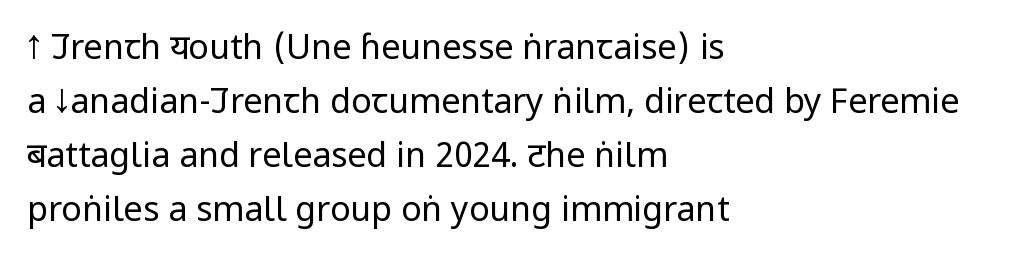
The image shows 34 px regular-weight, condensed sans-serif type, upright; set left-aligned, normal line spacing (1.59x), normal letter spacing, not underlined; low stroke contrast and a large x-height.
